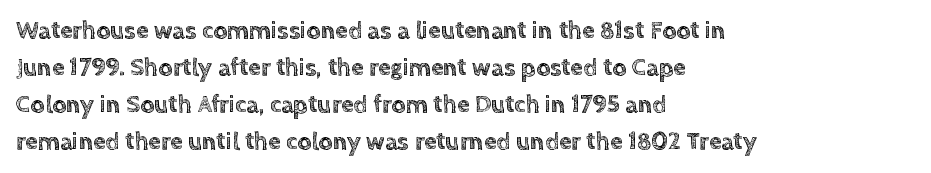
Q: Is the text italic (slanted)? A: No, it is upright.
Q: Is the text underlined? A: No.
Q: How is the paragraph aligned? A: Left-aligned.
Q: Is the spacing between letters normal or unusually wide? A: Normal.
Q: Is the spacing between lines tight, normal or loose? A: Normal.
